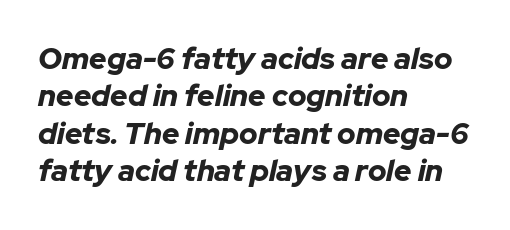
Casual observation: everything's shoved over to the left. Each word holds together tightly as a unit, with standard inter-letter gaps. Descenders hang freely into open space. Strong, thick strokes mark this as bold type.
